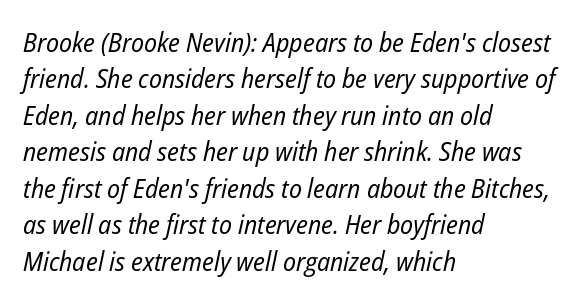
The cut favours lightness, reaching ordinary text weight at its darkest. Does the copy run flush right? No — it runs flush left. The space directly below the letters is spotless. The typography opts for an oblique posture over an upright one. Is the letter spacing exaggerated? No — it looks like the ordinary default. This sample keeps an unexceptional amount of space between lines.
